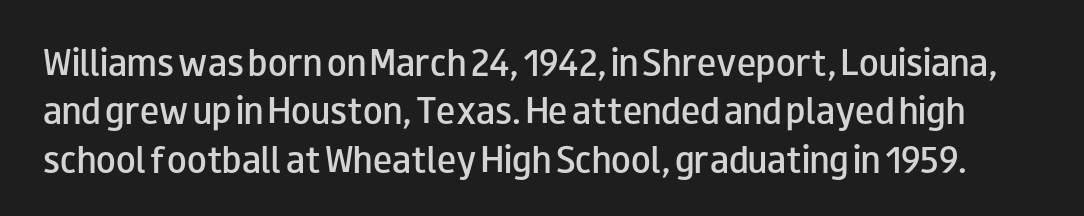
{"serif": "no", "italic": "no", "bold": "semi", "weight": "semibold", "width": "wide", "stroke_contrast": "low", "x_height": "small", "monospaced": "no", "underline": "no", "line_spacing": "normal", "line_spacing_ratio": 1.51, "letter_spacing": "normal", "letter_spacing_em": 0.0, "glyph_px": 32}
